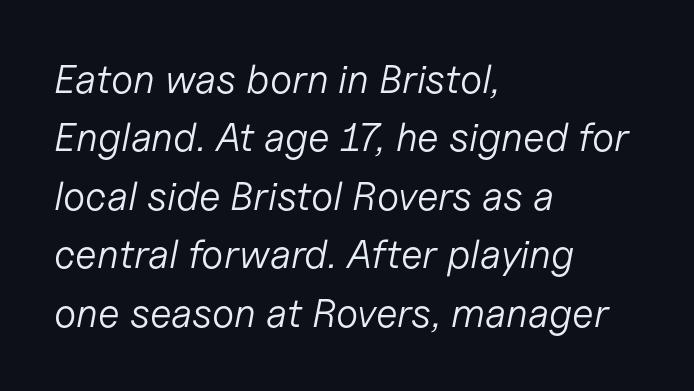
Is the letter spacing exaggerated? No — it looks like the ordinary default. Emphasis-style slanted type is in use. The paragraph shown leans on its left margin. Here the designer chose a conventional face with non-uniform glyph widths. A quiet, ordinary-to-light weight characterises the typeface. Line spacing here is normal.
